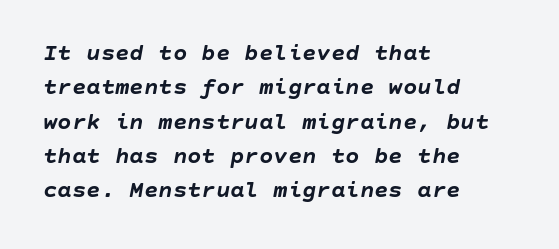
The image shows 24 px bold type, italic (leaning right); set left-aligned, normal line spacing (1.43x), normal letter spacing, not underlined.
